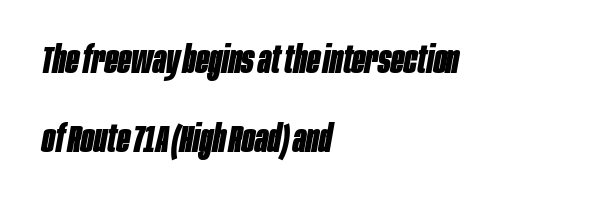
{"italic": "yes", "lean": "right", "slant_degrees": 10, "bold": "yes", "weight": "bold", "width": "condensed", "stroke_contrast": "low", "x_height": "large", "monospaced": "no", "underline": "no", "align": "left", "line_spacing": "loose", "line_spacing_ratio": 2.07, "letter_spacing": "normal", "letter_spacing_em": 0.0, "glyph_px": 38}
